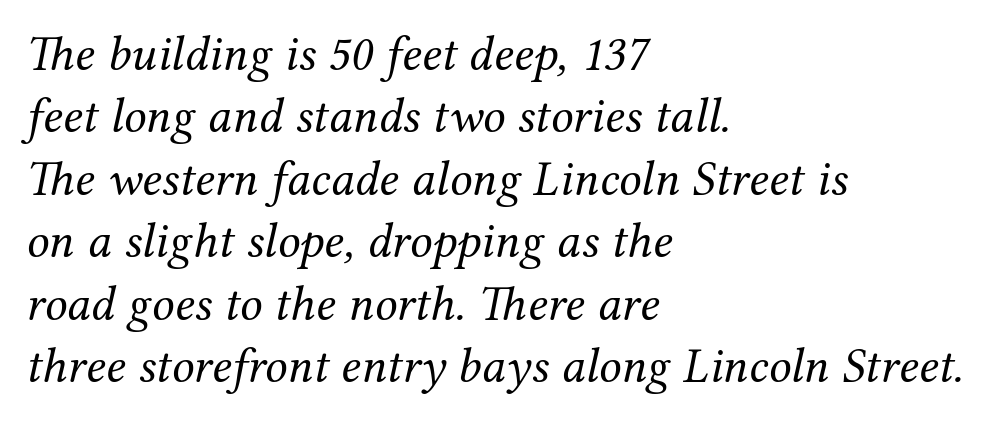
Honestly, there is no underline to notice here at all. Reading down the column, the eye jumps a familiar distance to each next line. Stroke terminals: seriffed. Caption: multi-line text, flush left, ragged right. The typeface has the unassuming heft of standard copy or less.
